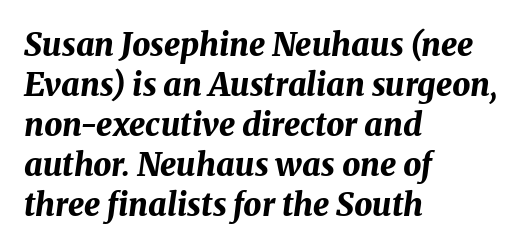
These lines are rendered in a variable-pitch font. These lines stack with their left ends in a neat column. Students, observe: this is what conventionally led text looks like. Heavy, bold letterforms.
